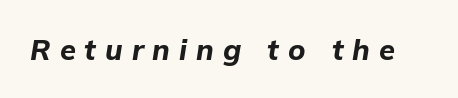
{"italic": "yes", "lean": "right", "slant_degrees": 9, "bold": "yes", "weight": "bold", "width": "normal", "stroke_contrast": "low", "x_height": "medium", "monospaced": "no", "underline": "no", "letter_spacing": "wide", "letter_spacing_em": 0.31, "glyph_px": 29}
